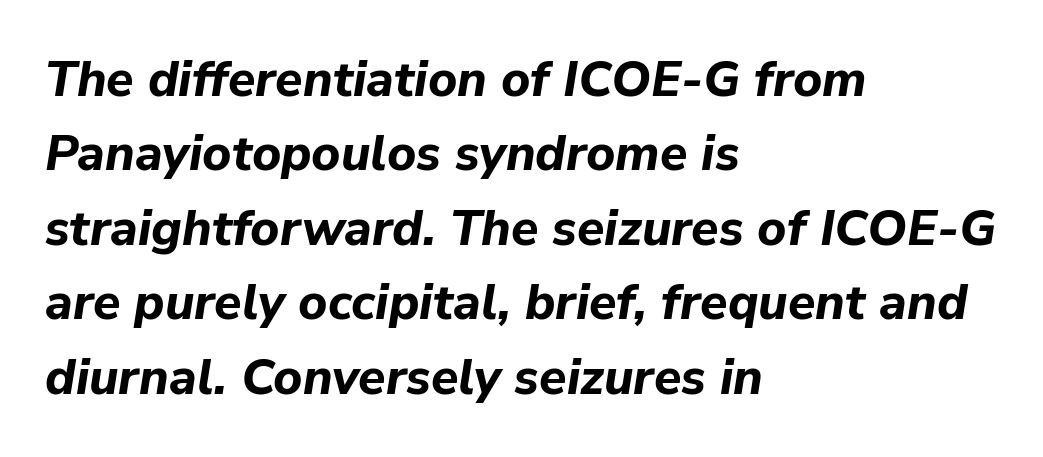
The image shows 50 px bold type, italic (leaning right); set left-aligned, normal line spacing (1.49x), normal letter spacing, not underlined; low stroke contrast and a medium x-height.
